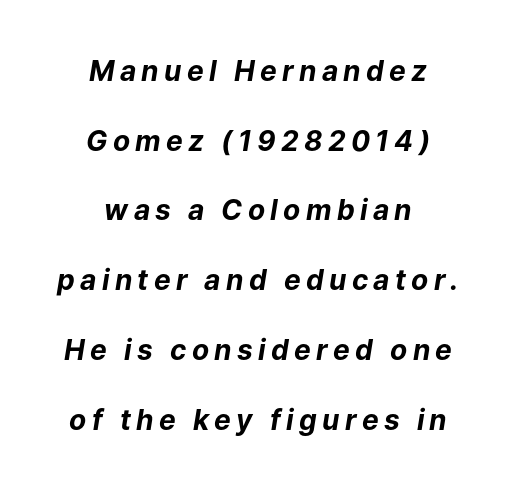
{"italic": "yes", "lean": "right", "slant_degrees": 9, "bold": "yes", "weight": "bold", "width": "normal", "stroke_contrast": "low", "x_height": "medium", "monospaced": "no", "underline": "no", "align": "center", "line_spacing": "loose", "line_spacing_ratio": 2.49, "glyph_px": 28}
